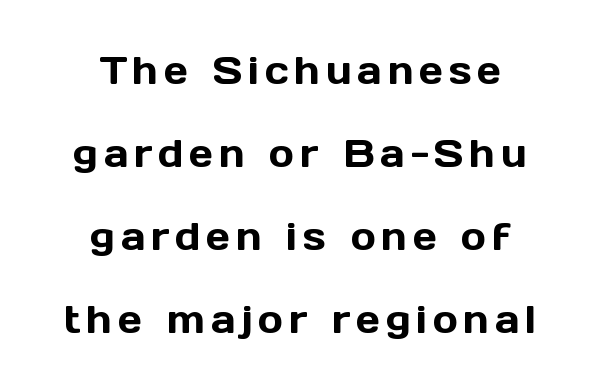
The image shows 38 px sans-serif type, upright; set centered, loose line spacing (2.18x), not underlined; a medium x-height.
